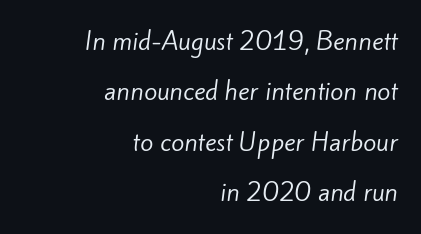
Q: Is the text bold? A: No.
Q: Is the text underlined? A: No.
Q: How is the paragraph aligned? A: Right-aligned.
Q: Is the spacing between letters normal or unusually wide? A: Normal.
Q: Is the spacing between lines tight, normal or loose? A: Loose.
